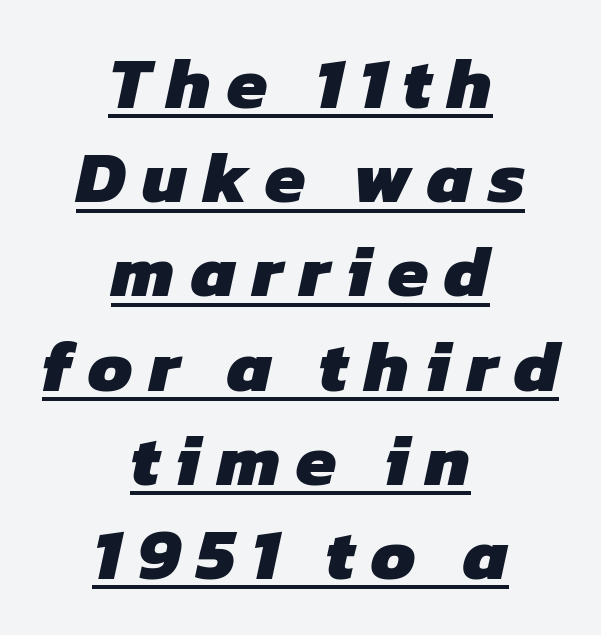
Observe the wide spacing: letters keep a clear distance from each other. Classification — sans serif. Heft: maximum for text — a bold. The lines in this sample share a center point and differ in where they start and stop. Here the designer chose a conventional face with non-uniform glyph widths. Each line of the rendering has a horizontal stroke beneath the glyphs.
